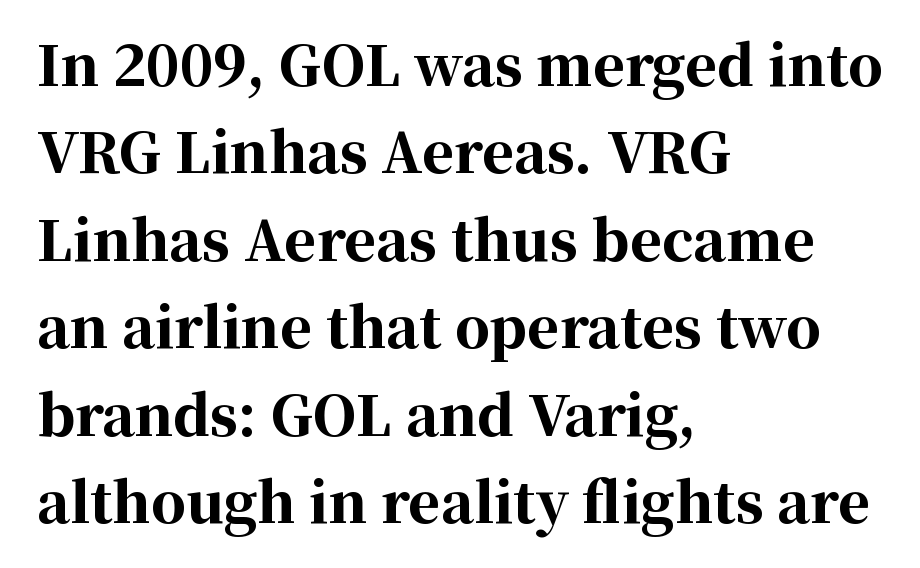
Q: Is the text bold? A: Yes.
Q: Is the text italic (slanted)? A: No, it is upright.
Q: Is the typeface a serif or a sans-serif typeface? A: Serif.
Q: Is the text underlined? A: No.
Q: How is the paragraph aligned? A: Left-aligned.
Q: Is the spacing between letters normal or unusually wide? A: Normal.
Q: Is the spacing between lines tight, normal or loose? A: Normal.
Q: Width (condensed, normal, or wide)? A: Normal.
Q: Stroke contrast? A: High.
Q: x-height? A: Medium.
Q: Monospaced? A: No.
